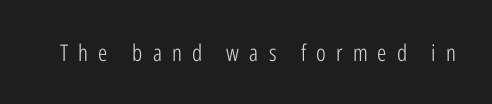
{"italic": "no", "bold": "no", "underline": "no", "letter_spacing": "wide", "letter_spacing_em": 0.44, "glyph_px": 23}
